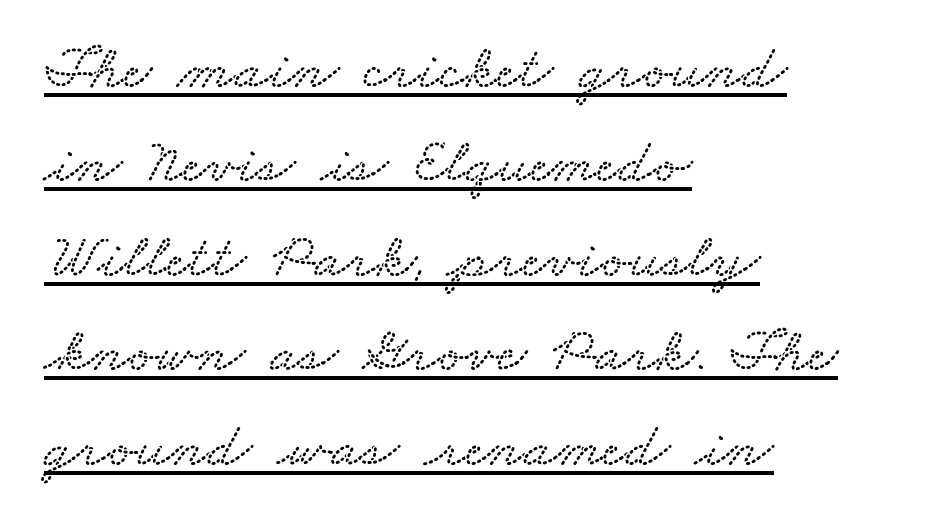
{"width": "wide", "stroke_contrast": "low", "x_height": "small", "monospaced": "no", "underline": "yes", "align": "left", "line_spacing": "normal", "line_spacing_ratio": 1.5, "letter_spacing": "normal", "letter_spacing_em": 0.0, "glyph_px": 63}
